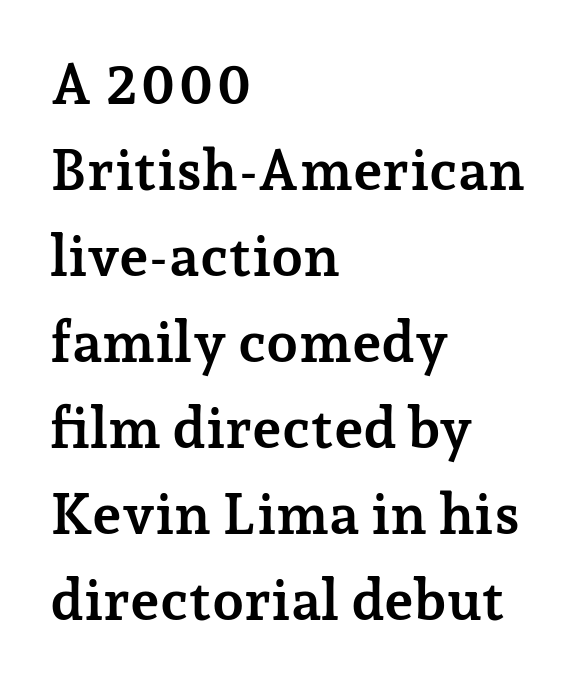
The image shows 57 px semibold serif type, upright; set left-aligned, normal line spacing (1.51x), normal letter spacing, not underlined; low stroke contrast and a medium x-height.
